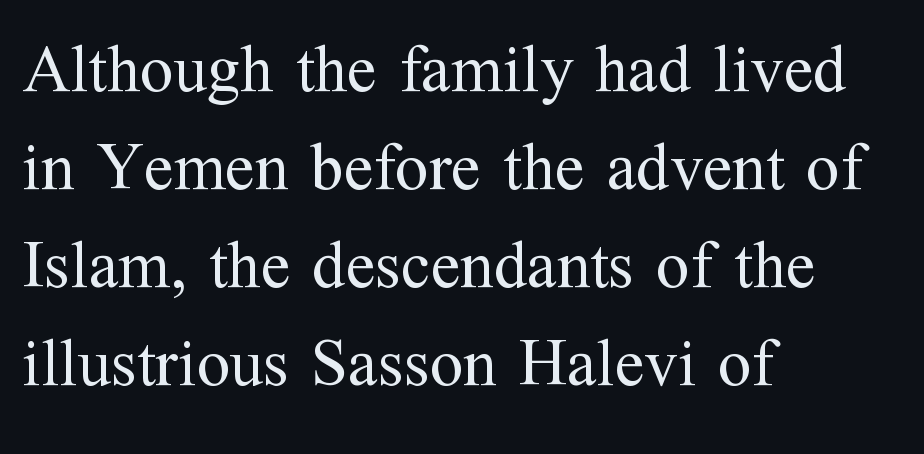
The lettering stays uniformly vertical, giving the passage a roman look. There is no visible air inserted between adjacent glyphs. Varying glyph widths throughout — classic text-font behaviour. Vertical stems look standard width or narrower in stroke. Letters rest on an invisible, unmarked baseline.
